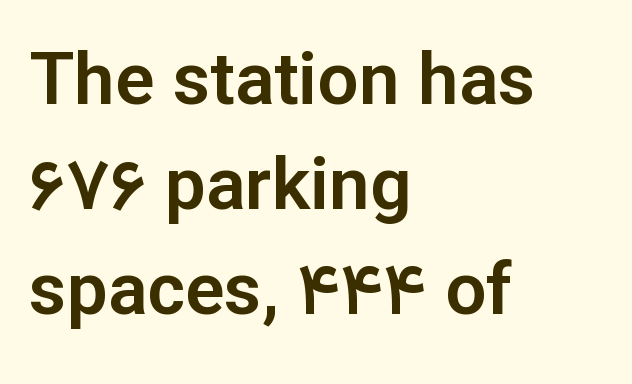
Q: Is the text italic (slanted)? A: No, it is upright.
Q: Is the typeface a serif or a sans-serif typeface? A: Sans-serif.
Q: Is the text underlined? A: No.
Q: How is the paragraph aligned? A: Left-aligned.
Q: Is the spacing between letters normal or unusually wide? A: Normal.
Q: Is the spacing between lines tight, normal or loose? A: Normal.
Q: Width (condensed, normal, or wide)? A: Normal.
Q: Stroke contrast? A: Low.
Q: x-height? A: Medium.
Q: Monospaced? A: No.
